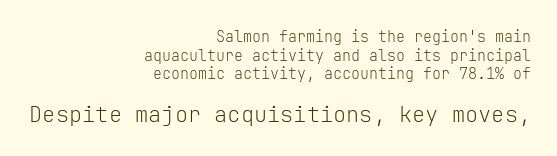
The image shows 22 px text type, upright; set right-aligned, line spacing 1.24x, normal letter spacing, not underlined; the second (bottom) block is 1.47x larger.
